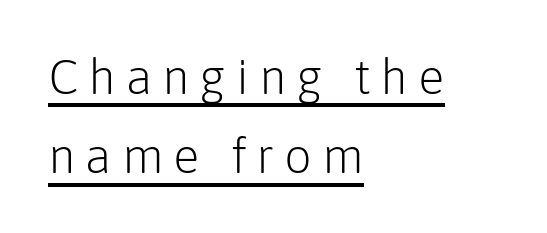
Observe the wide spacing: letters keep a clear distance from each other. Do the characters align in a grid? No, the font is proportional. Notice how descenders clear the ascenders below comfortably — that's standard leading. All the whitespace from short lines collects on the right. Classification — sans serif.
